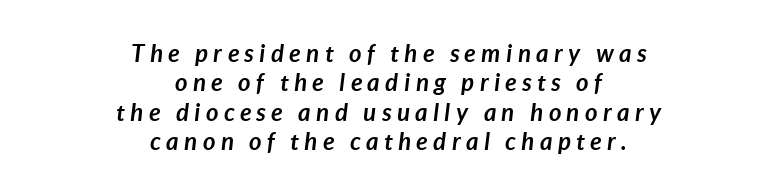
A student would call this center alignment; a typographer would say set centered. The axis of the letterforms is tilted away from vertical. Someone cranked the tracking dial way up on this one. The letters are bold, with thick, heavy strokes. Quick note: underline off.
